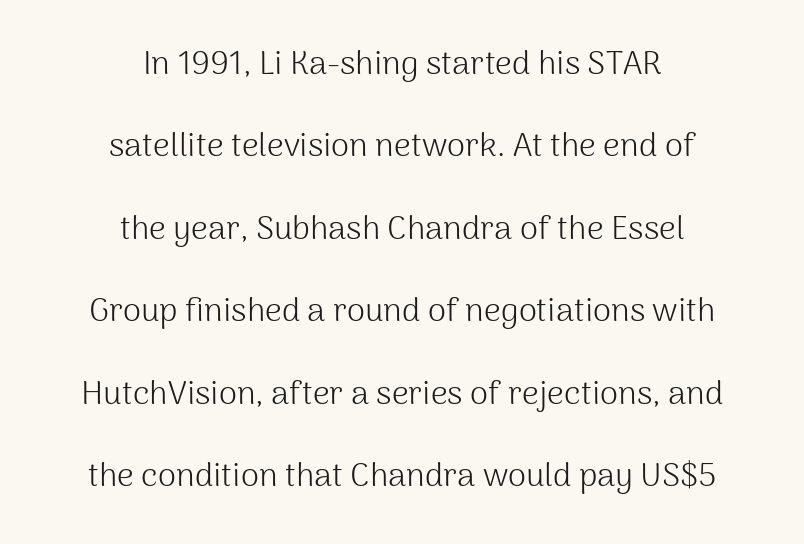
Q: Is the text bold? A: No.
Q: Is the text italic (slanted)? A: No, it is upright.
Q: Is the typeface a serif or a sans-serif typeface? A: Sans-serif.
Q: Is the text underlined? A: No.
Q: How is the paragraph aligned? A: Centered.
Q: Is the spacing between letters normal or unusually wide? A: Normal.
Q: Is the spacing between lines tight, normal or loose? A: Loose.
Q: Width (condensed, normal, or wide)? A: Normal.
Q: Stroke contrast? A: Medium.
Q: x-height? A: Medium.
Q: Monospaced? A: No.
